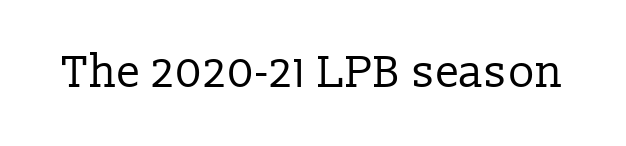
The image shows 45 px regular-weight serif type, upright; set normal letter spacing, not underlined; low stroke contrast and a medium x-height.
